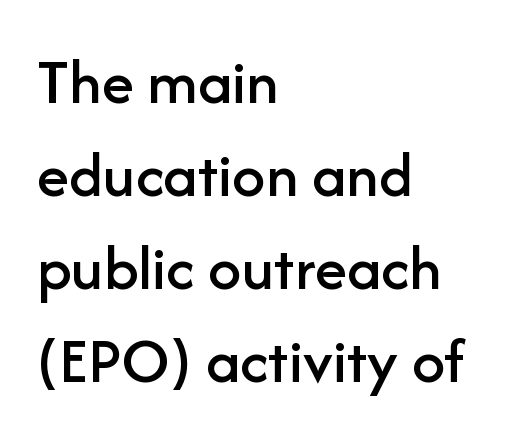
Q: Is the text italic (slanted)? A: No, it is upright.
Q: Is the typeface a serif or a sans-serif typeface? A: Sans-serif.
Q: Is the text underlined? A: No.
Q: How is the paragraph aligned? A: Left-aligned.
Q: Is the spacing between letters normal or unusually wide? A: Normal.
Q: Is the spacing between lines tight, normal or loose? A: Normal.
Q: Width (condensed, normal, or wide)? A: Normal.
Q: Stroke contrast? A: Low.
Q: x-height? A: Medium.
Q: Monospaced? A: No.
